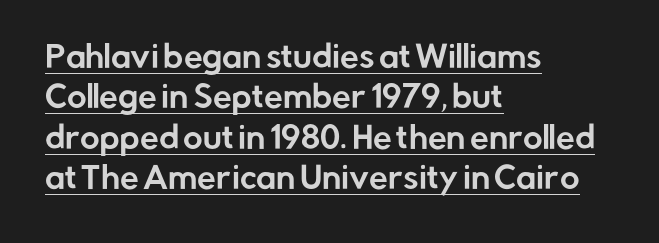
{"serif": "no", "italic": "no", "width": "normal", "stroke_contrast": "low", "x_height": "medium", "monospaced": "no", "underline": "yes", "align": "left", "line_spacing": "normal", "line_spacing_ratio": 1.35, "letter_spacing": "normal", "letter_spacing_em": 0.0, "glyph_px": 30}
